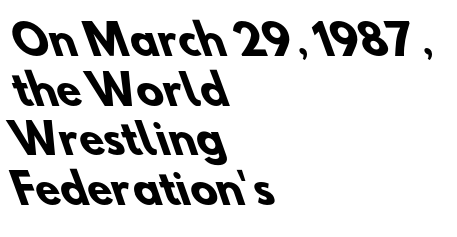
As a designer I'd log this as weight 700, bold. The face used here is rendered with its standard letterfit. Underline: absent. Letterform terminals end flat and unadorned throughout the passage. Spacing verdict: proportional, widths tailored to each character. Visually the block forms a straight wall on the left and a jagged coastline on the right.
